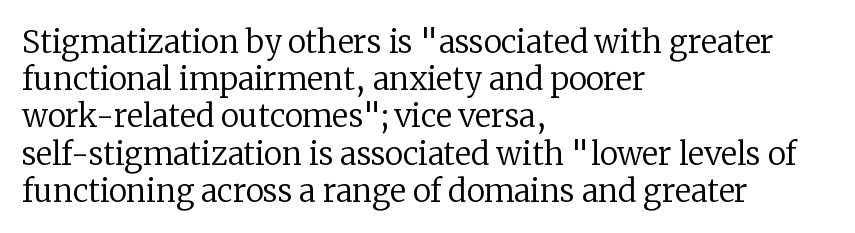
The image shows 31 px regular-weight serif type, upright; set left-aligned, line spacing 1.2x, normal letter spacing, not underlined; low stroke contrast and a medium x-height.
